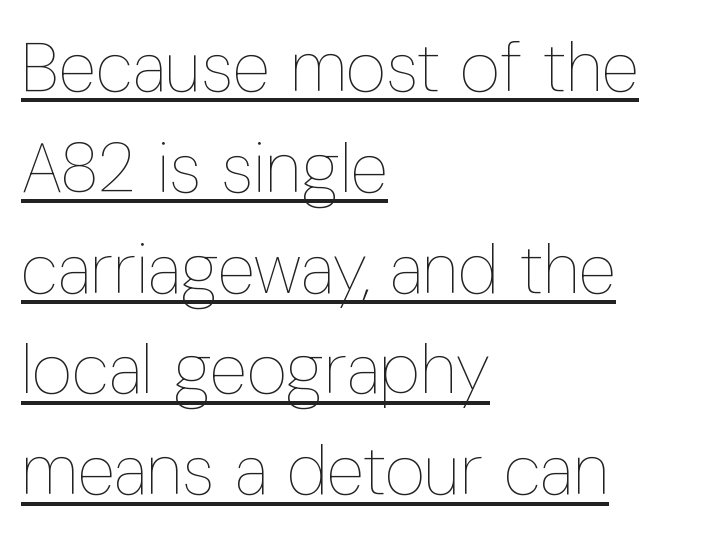
Q: Is the text bold? A: No.
Q: Is the text italic (slanted)? A: No, it is upright.
Q: Is the text underlined? A: Yes.
Q: How is the paragraph aligned? A: Left-aligned.
Q: Is the spacing between letters normal or unusually wide? A: Normal.
Q: Is the spacing between lines tight, normal or loose? A: Normal.
Q: Width (condensed, normal, or wide)? A: Condensed.
Q: Stroke contrast? A: Low.
Q: x-height? A: Medium.
Q: Monospaced? A: No.
